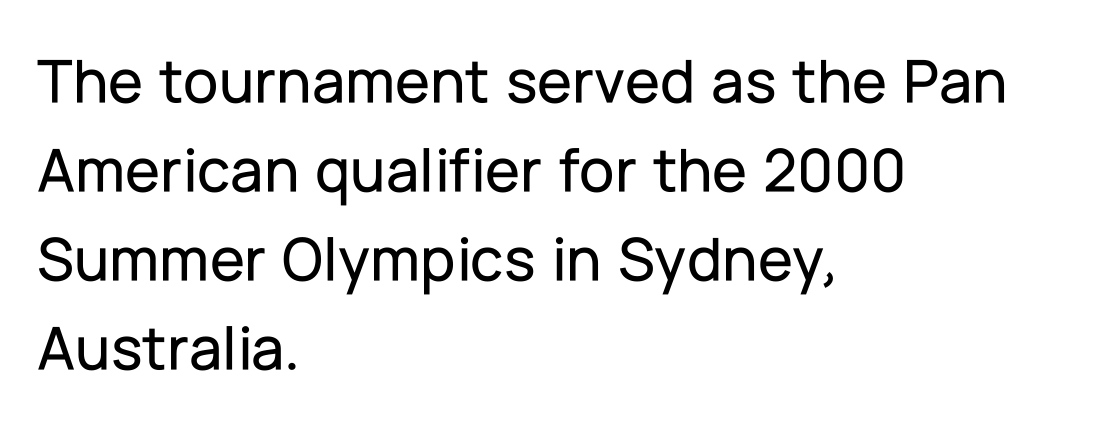
Q: Is the text italic (slanted)? A: No, it is upright.
Q: Is the typeface a serif or a sans-serif typeface? A: Sans-serif.
Q: Is the text underlined? A: No.
Q: How is the paragraph aligned? A: Left-aligned.
Q: Is the spacing between letters normal or unusually wide? A: Normal.
Q: Is the spacing between lines tight, normal or loose? A: Normal.
Q: Width (condensed, normal, or wide)? A: Normal.
Q: Stroke contrast? A: Low.
Q: x-height? A: Medium.
Q: Monospaced? A: No.
